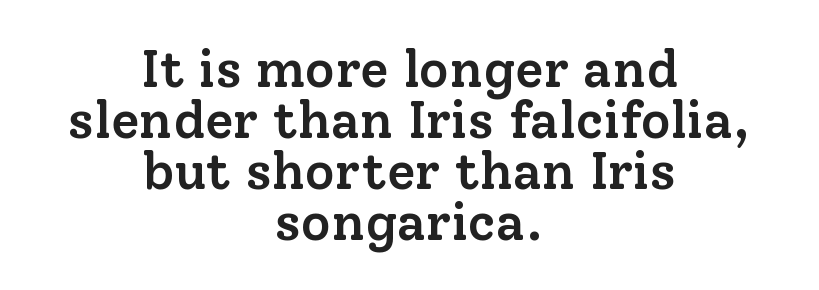
Q: Is the text bold? A: Semi-bold.
Q: Is the text italic (slanted)? A: No, it is upright.
Q: Is the typeface a serif or a sans-serif typeface? A: Serif.
Q: Is the text underlined? A: No.
Q: How is the paragraph aligned? A: Centered.
Q: Is the spacing between letters normal or unusually wide? A: Normal.
Q: Is the spacing between lines tight, normal or loose? A: Tight.
Q: Width (condensed, normal, or wide)? A: Normal.
Q: Stroke contrast? A: Low.
Q: x-height? A: Medium.
Q: Monospaced? A: No.
